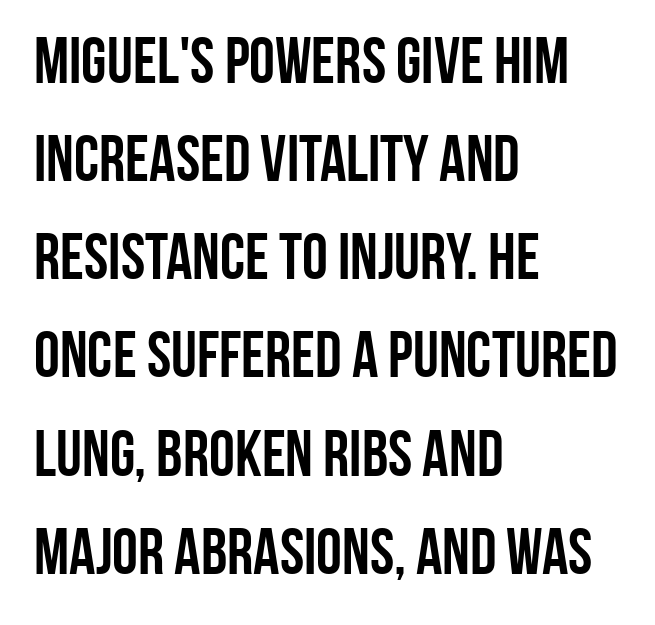
Q: Is the text bold? A: Yes.
Q: Is the text italic (slanted)? A: No, it is upright.
Q: Is the typeface a serif or a sans-serif typeface? A: Sans-serif.
Q: Is the text underlined? A: No.
Q: How is the paragraph aligned? A: Left-aligned.
Q: Is the spacing between letters normal or unusually wide? A: Normal.
Q: Is the spacing between lines tight, normal or loose? A: Normal.
Q: Width (condensed, normal, or wide)? A: Condensed.
Q: Stroke contrast? A: Low.
Q: x-height? A: Large.
Q: Monospaced? A: No.
